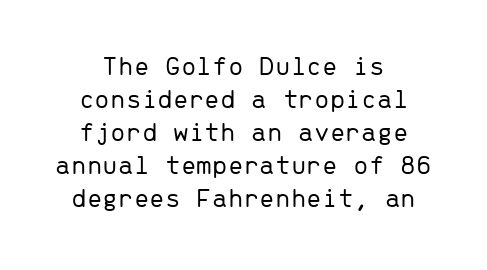
A typesetter would call this monospace, since all characters share one set width. The strokes are not fattened; the text isn't bold. Short and long lines alike share a common midpoint. The font family rendered here belongs to the sans-serif group. Caption: standard tracking, unaltered. The letters stand straight up with perfectly vertical stems.
